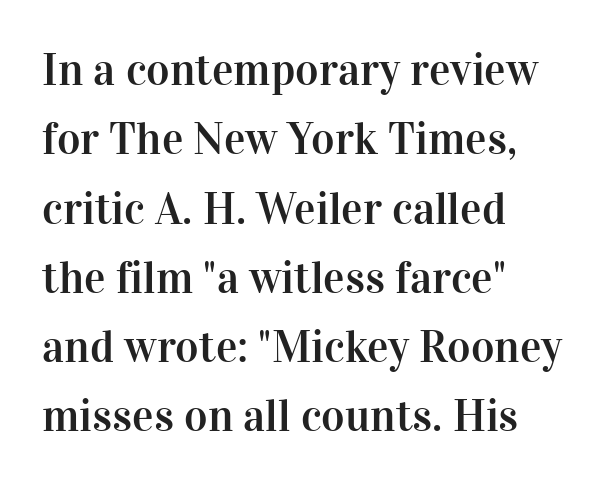
The image shows 45 px serif type, upright; set left-aligned, normal line spacing (1.54x), normal letter spacing, not underlined; high stroke contrast and a medium x-height.
